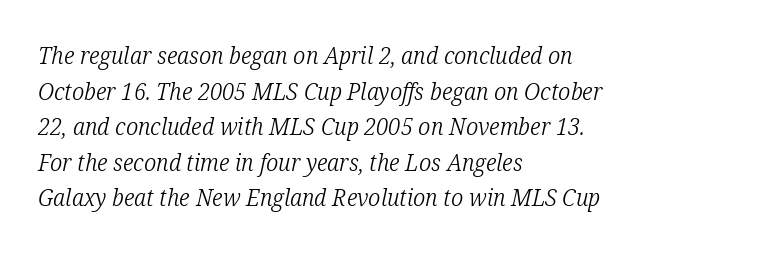
Q: Is the text bold? A: No.
Q: Is the text italic (slanted)? A: Yes, it leans right by about 12 degrees.
Q: Is the text underlined? A: No.
Q: How is the paragraph aligned? A: Left-aligned.
Q: Is the spacing between letters normal or unusually wide? A: Normal.
Q: Is the spacing between lines tight, normal or loose? A: Normal.
